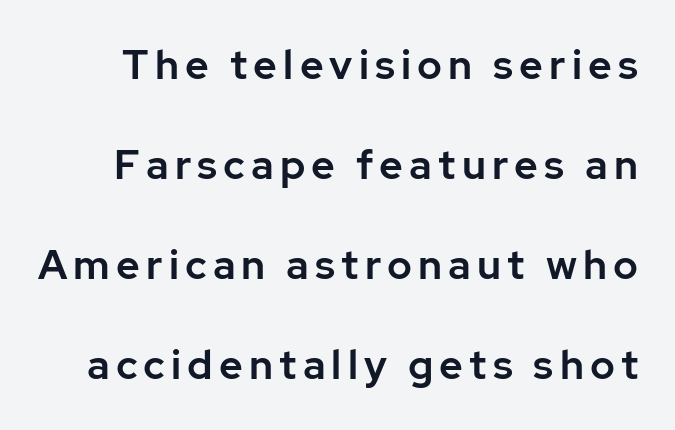
Q: Is the text italic (slanted)? A: No, it is upright.
Q: Is the typeface a serif or a sans-serif typeface? A: Sans-serif.
Q: Is the text underlined? A: No.
Q: Is the spacing between lines tight, normal or loose? A: Loose.
Q: Width (condensed, normal, or wide)? A: Normal.
Q: Stroke contrast? A: Low.
Q: x-height? A: Medium.
Q: Monospaced? A: No.
